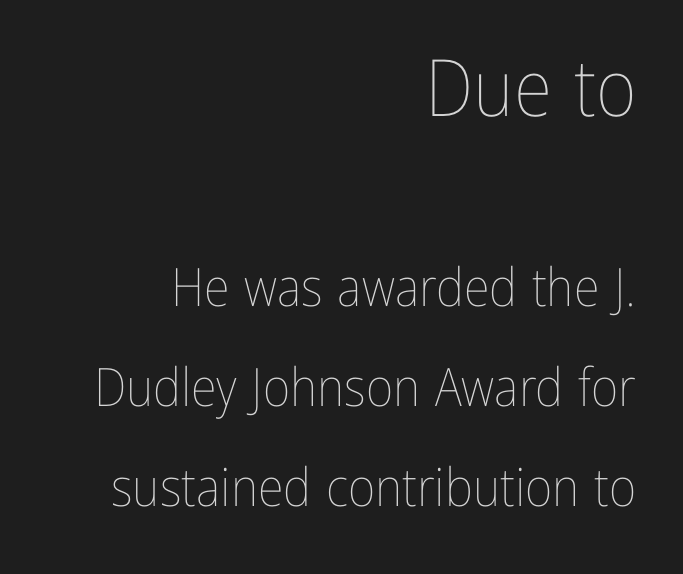
{"italic": "no", "bold": "no", "weight": "thin", "width": "condensed", "stroke_contrast": "low", "x_height": "medium", "monospaced": "no", "underline": "no", "align": "right", "line_spacing_ratio": 1.89, "letter_spacing": "normal", "letter_spacing_em": 0.0, "larger_block": "first", "size_ratio": 1.49, "glyph_px": 79}
